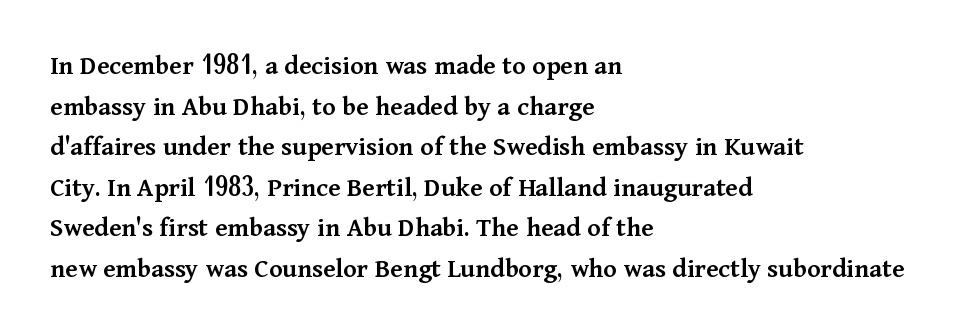
The image shows 28 px semibold serif type, upright; set left-aligned, normal line spacing (1.45x), normal letter spacing, not underlined; medium stroke contrast and a medium x-height.
